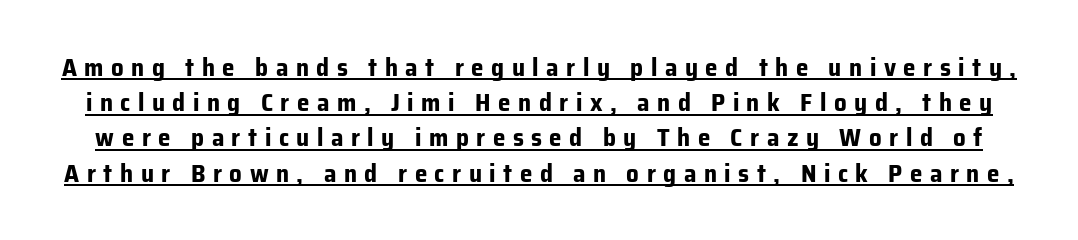
Q: Is the text bold? A: Yes.
Q: Is the text italic (slanted)? A: No, it is upright.
Q: Is the text underlined? A: Yes.
Q: Is the spacing between letters normal or unusually wide? A: Unusually wide.
Q: Is the spacing between lines tight, normal or loose? A: Normal.
